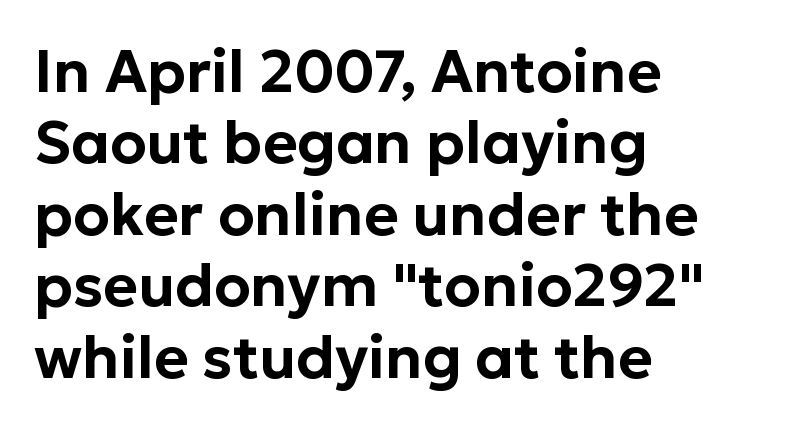
{"serif": "no", "italic": "no", "width": "normal", "stroke_contrast": "low", "x_height": "medium", "monospaced": "no", "underline": "no", "align": "left", "line_spacing_ratio": 1.21, "letter_spacing": "normal", "letter_spacing_em": 0.0, "glyph_px": 59}
